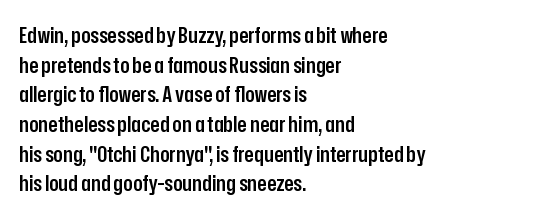
Q: Is the text bold? A: Semi-bold.
Q: Is the text italic (slanted)? A: No, it is upright.
Q: Is the text underlined? A: No.
Q: How is the paragraph aligned? A: Left-aligned.
Q: Is the spacing between letters normal or unusually wide? A: Normal.
Q: Is the spacing between lines tight, normal or loose? A: Normal.
